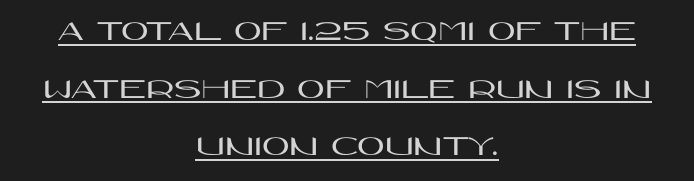
Q: Is the text italic (slanted)? A: No, it is upright.
Q: Is the typeface a serif or a sans-serif typeface? A: Sans-serif.
Q: Is the text underlined? A: Yes.
Q: How is the paragraph aligned? A: Centered.
Q: Is the spacing between letters normal or unusually wide? A: Normal.
Q: Is the spacing between lines tight, normal or loose? A: Loose.
Q: Width (condensed, normal, or wide)? A: Wide.
Q: Stroke contrast? A: High.
Q: x-height? A: Large.
Q: Monospaced? A: No.
